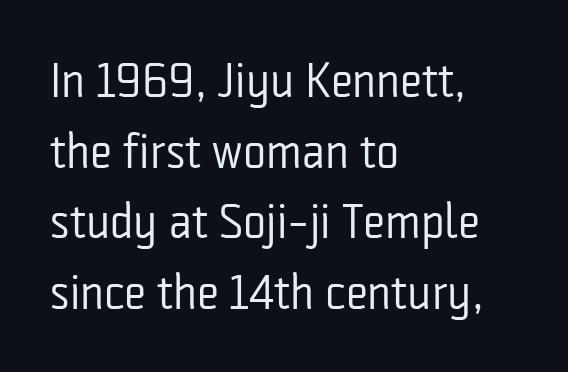
Q: Is the text bold? A: No.
Q: Is the text italic (slanted)? A: No, it is upright.
Q: Is the typeface a serif or a sans-serif typeface? A: Sans-serif.
Q: Is the text underlined? A: No.
Q: How is the paragraph aligned? A: Left-aligned.
Q: Is the spacing between letters normal or unusually wide? A: Normal.
Q: Is the spacing between lines tight, normal or loose? A: Normal.
Q: Width (condensed, normal, or wide)? A: Condensed.
Q: Stroke contrast? A: Low.
Q: x-height? A: Medium.
Q: Monospaced? A: No.
